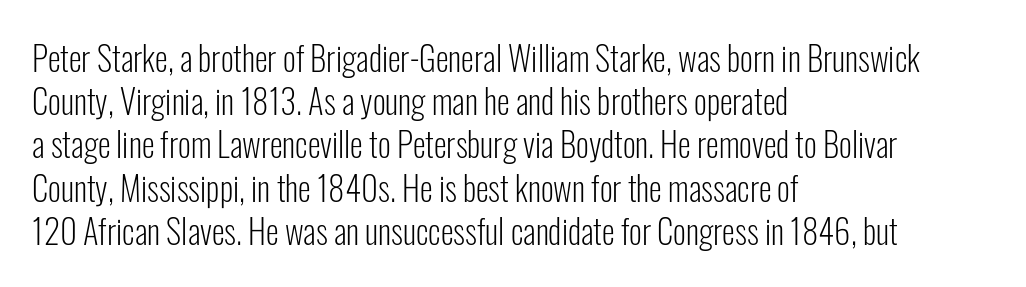
{"serif": "no", "italic": "no", "bold": "no", "weight": "light", "width": "condensed", "stroke_contrast": "low", "x_height": "medium", "monospaced": "no", "underline": "no", "align": "left", "line_spacing": "normal", "line_spacing_ratio": 1.31, "letter_spacing": "normal", "letter_spacing_em": 0.0, "glyph_px": 33}
